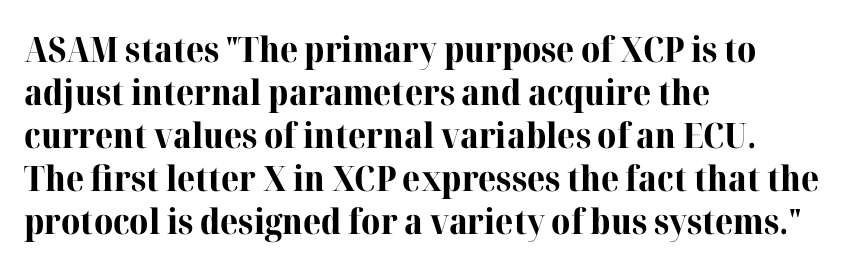
The passage shown is not underscored anywhere. The rendering uses a bold face; every stroke is thick and dark. Italic: no, the glyphs are upright roman. The passage is arranged the way most books set body copy — flush left. The rendering uses natural spacing where letterforms have individual widths. The passage shown has conventional tracking throughout.
